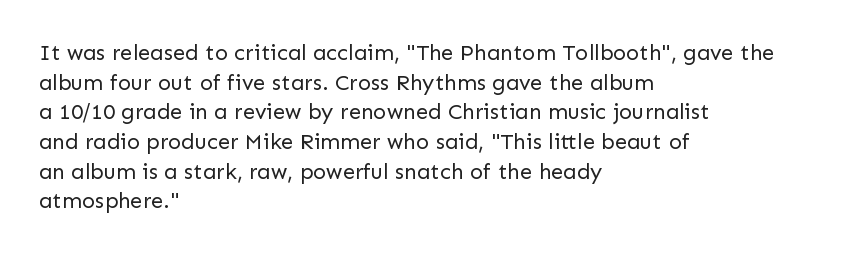
Q: Is the text bold? A: No.
Q: Is the text italic (slanted)? A: No, it is upright.
Q: Is the text underlined? A: No.
Q: How is the paragraph aligned? A: Left-aligned.
Q: Is the spacing between letters normal or unusually wide? A: Normal.
Q: Is the spacing between lines tight, normal or loose? A: Normal.
